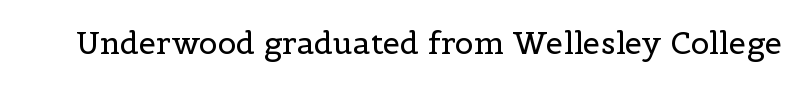
{"serif": "yes", "italic": "no", "bold": "no", "weight": "regular", "width": "normal", "x_height": "medium", "monospaced": "no", "underline": "no", "letter_spacing": "normal", "letter_spacing_em": 0.0, "glyph_px": 31}
